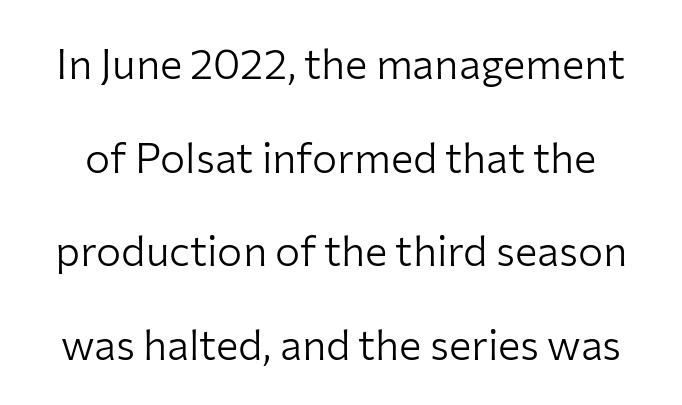
Q: Is the text bold? A: No.
Q: Is the text italic (slanted)? A: No, it is upright.
Q: Is the typeface a serif or a sans-serif typeface? A: Sans-serif.
Q: Is the text underlined? A: No.
Q: Is the spacing between letters normal or unusually wide? A: Normal.
Q: Is the spacing between lines tight, normal or loose? A: Loose.
Q: Width (condensed, normal, or wide)? A: Normal.
Q: Stroke contrast? A: Low.
Q: x-height? A: Medium.
Q: Monospaced? A: No.
